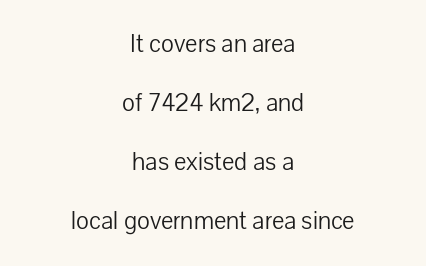
Rule under the text: the space is simply empty. This sample uses plain, unmodified letter spacing. Which margin do the lines hug? Neither — every line sits in the middle. Every stem runs plumb, perpendicular to the baseline. The cut favours lightness, reaching ordinary text weight at its darkest. Vertical spacing — loose.
